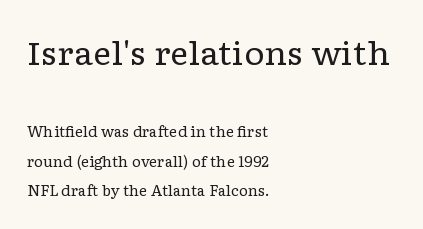
{"serif": "yes", "italic": "no", "bold": "no", "weight": "regular", "width": "wide", "stroke_contrast": "low", "x_height": "medium", "monospaced": "no", "underline": "no", "align": "left", "line_spacing": "loose", "line_spacing_ratio": 2.11, "letter_spacing": "normal", "letter_spacing_em": 0.0, "larger_block": "first", "size_ratio": 2.29, "glyph_px": 32}
